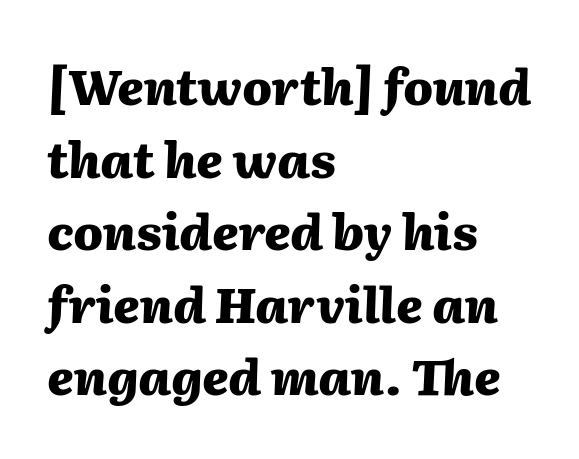
Q: Is the text bold? A: Yes.
Q: Is the text italic (slanted)? A: Yes, it leans right by about 2 degrees.
Q: Is the text underlined? A: No.
Q: How is the paragraph aligned? A: Left-aligned.
Q: Is the spacing between letters normal or unusually wide? A: Normal.
Q: Is the spacing between lines tight, normal or loose? A: Normal.
Q: Width (condensed, normal, or wide)? A: Normal.
Q: Stroke contrast? A: Medium.
Q: x-height? A: Medium.
Q: Monospaced? A: No.
